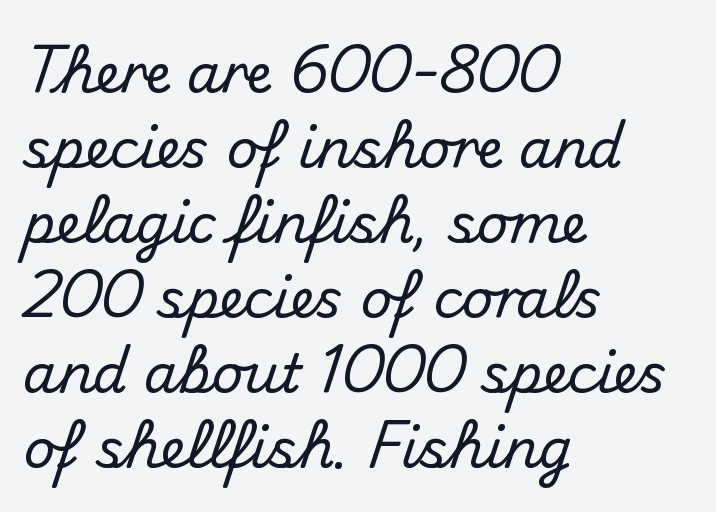
{"serif": "no", "width": "normal", "stroke_contrast": "medium", "x_height": "small", "monospaced": "no", "underline": "no", "align": "left", "line_spacing": "normal", "line_spacing_ratio": 1.39, "letter_spacing": "normal", "letter_spacing_em": 0.0, "glyph_px": 54}
